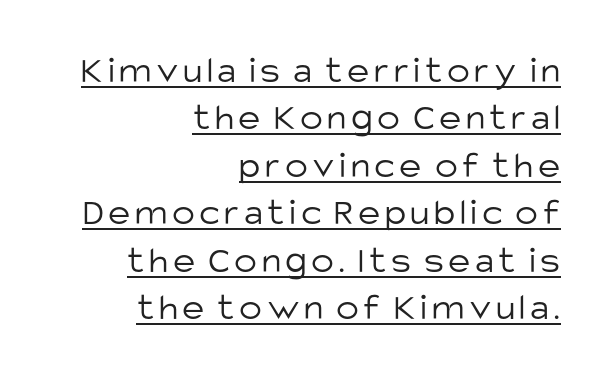
Q: Is the text bold? A: No.
Q: Is the text italic (slanted)? A: No, it is upright.
Q: Is the typeface a serif or a sans-serif typeface? A: Sans-serif.
Q: Is the text underlined? A: Yes.
Q: How is the paragraph aligned? A: Right-aligned.
Q: Is the spacing between lines tight, normal or loose? A: Normal.
Q: Width (condensed, normal, or wide)? A: Normal.
Q: Stroke contrast? A: Low.
Q: x-height? A: Large.
Q: Monospaced? A: No.
